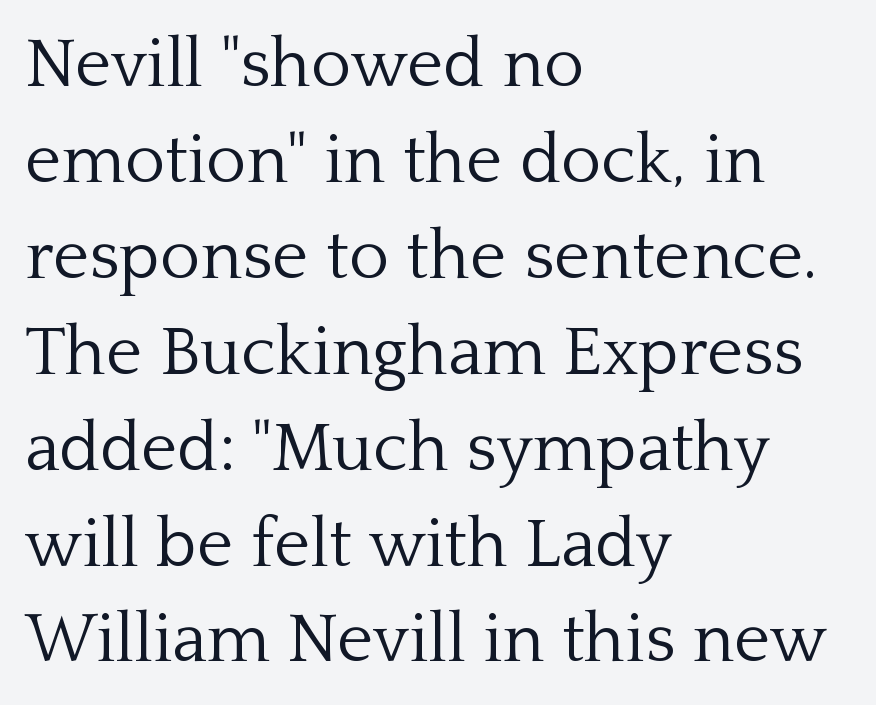
{"serif": "yes", "italic": "no", "bold": "no", "weight": "light", "width": "normal", "stroke_contrast": "low", "x_height": "medium", "monospaced": "no", "underline": "no", "align": "left", "line_spacing": "normal", "line_spacing_ratio": 1.39, "letter_spacing": "normal", "letter_spacing_em": 0.0, "glyph_px": 69}
